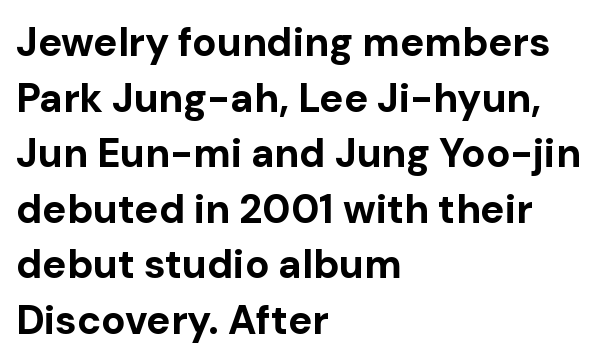
Q: Is the text bold? A: Yes.
Q: Is the text italic (slanted)? A: No, it is upright.
Q: Is the typeface a serif or a sans-serif typeface? A: Sans-serif.
Q: Is the text underlined? A: No.
Q: How is the paragraph aligned? A: Left-aligned.
Q: Is the spacing between letters normal or unusually wide? A: Normal.
Q: Is the spacing between lines tight, normal or loose? A: Normal.
Q: Width (condensed, normal, or wide)? A: Normal.
Q: Stroke contrast? A: Low.
Q: x-height? A: Medium.
Q: Monospaced? A: No.
